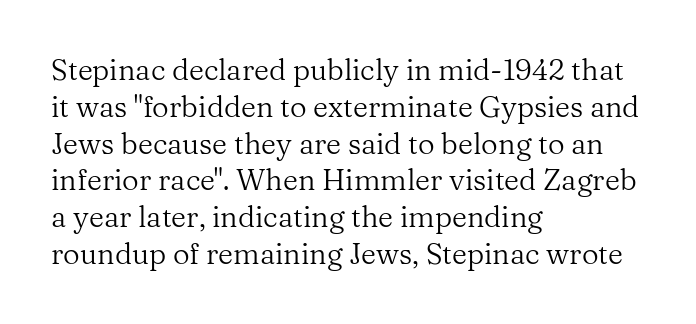
Q: Is the text bold? A: No.
Q: Is the text italic (slanted)? A: No, it is upright.
Q: Is the typeface a serif or a sans-serif typeface? A: Serif.
Q: Is the text underlined? A: No.
Q: How is the paragraph aligned? A: Left-aligned.
Q: Is the spacing between letters normal or unusually wide? A: Normal.
Q: Is the spacing between lines tight, normal or loose? A: Normal.
Q: Width (condensed, normal, or wide)? A: Normal.
Q: Stroke contrast? A: Medium.
Q: x-height? A: Medium.
Q: Monospaced? A: No.
